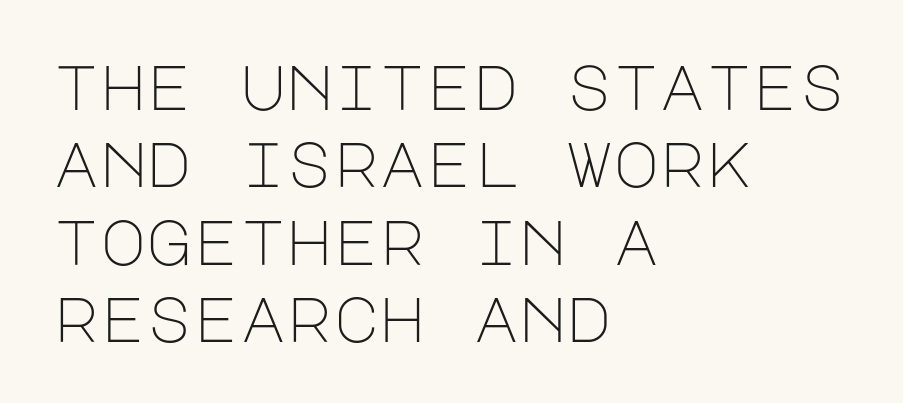
The image shows 63 px light sans-serif type, upright; set left-aligned, line spacing 1.23x, normal letter spacing, not underlined; low stroke contrast and a large x-height.
